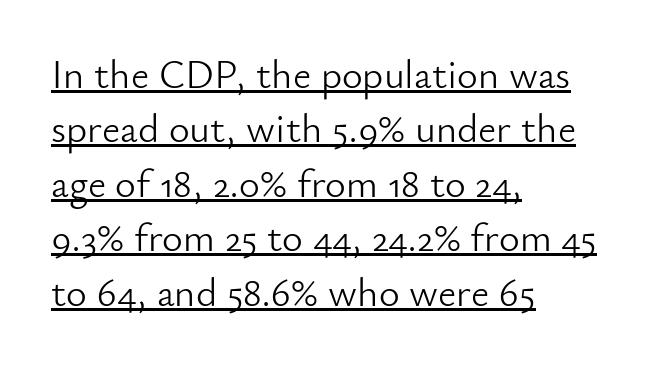
Is the block centered? No — it sits flush against the left margin. This rendering features underlined lettering. Tracking here is standard; glyphs follow each other at the usual distance. What kind of face is this? One without serifs — a sans. Unlike italic type, these characters show no tilt at all.
